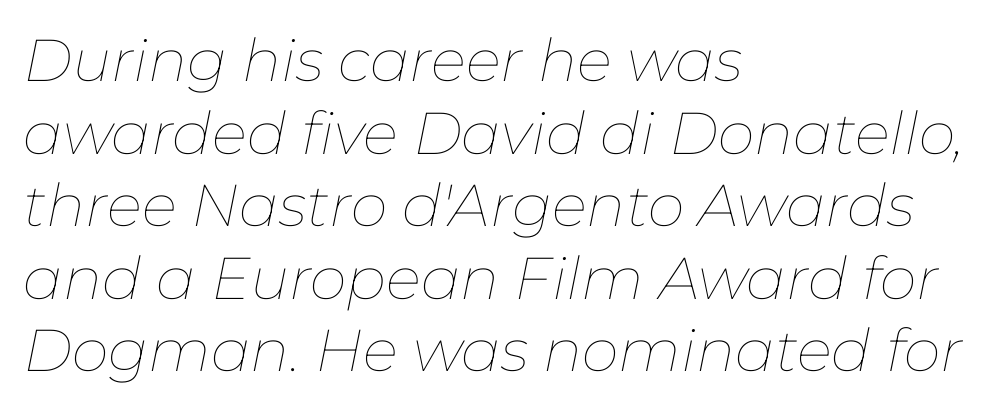
Italic? Definitely — the glyphs are oblique. Rule under the text: the space is simply empty. Every row of glyphs begins at an identical x-position on the left. Inter-character spacing is left at the font's built-in metrics. Do the characters align in a grid? No, the font is proportional.
